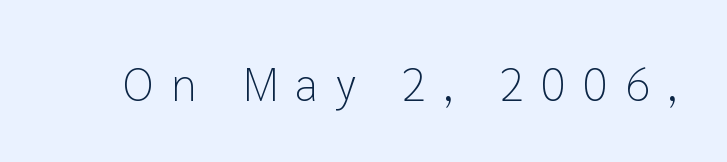
{"serif": "no", "italic": "no", "bold": "no", "weight": "light", "width": "normal", "stroke_contrast": "low", "x_height": "medium", "monospaced": "no", "underline": "no", "letter_spacing": "wide", "letter_spacing_em": 0.36, "glyph_px": 47}
